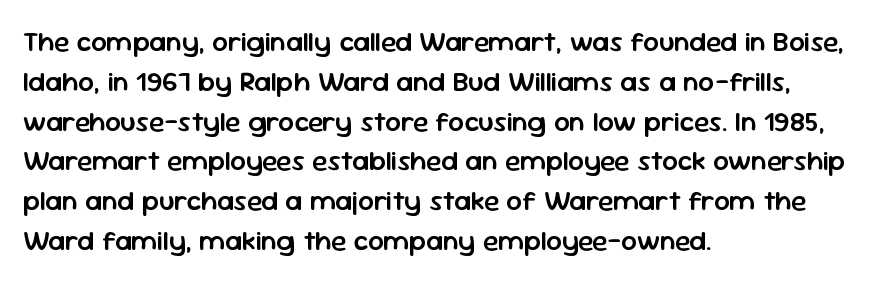
{"serif": "no", "italic": "no", "bold": "semi", "weight": "semibold", "width": "normal", "stroke_contrast": "low", "x_height": "medium", "monospaced": "no", "underline": "no", "align": "left", "line_spacing": "normal", "line_spacing_ratio": 1.42, "letter_spacing": "normal", "letter_spacing_em": 0.0, "glyph_px": 28}
